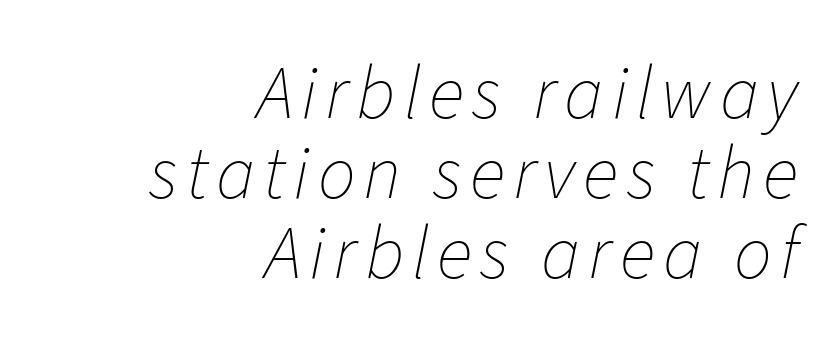
The image shows 75 px thin type, italic (leaning right); set right-aligned, tight line spacing (1.07x), not underlined; low stroke contrast and a medium x-height.
